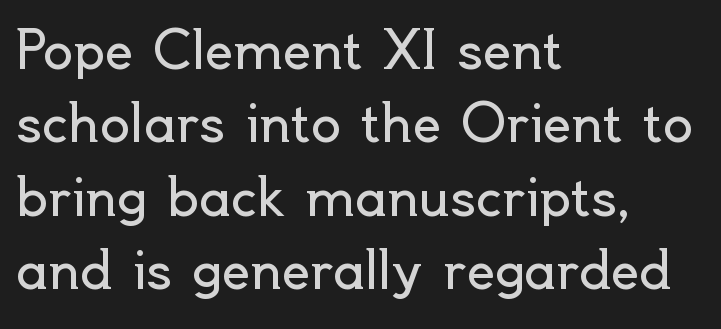
{"serif": "no", "italic": "no", "bold": "no", "weight": "regular", "width": "normal", "x_height": "small", "monospaced": "no", "underline": "no", "align": "left", "line_spacing": "normal", "line_spacing_ratio": 1.47, "letter_spacing": "normal", "letter_spacing_em": 0.0, "glyph_px": 50}
